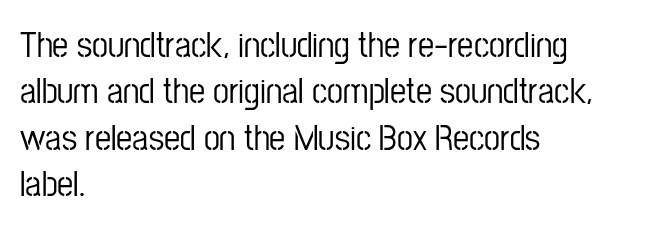
Q: Is the text italic (slanted)? A: No, it is upright.
Q: Is the typeface a serif or a sans-serif typeface? A: Sans-serif.
Q: Is the text underlined? A: No.
Q: How is the paragraph aligned? A: Left-aligned.
Q: Is the spacing between letters normal or unusually wide? A: Normal.
Q: Is the spacing between lines tight, normal or loose? A: Normal.
Q: Width (condensed, normal, or wide)? A: Condensed.
Q: Stroke contrast? A: Low.
Q: x-height? A: Medium.
Q: Monospaced? A: No.
